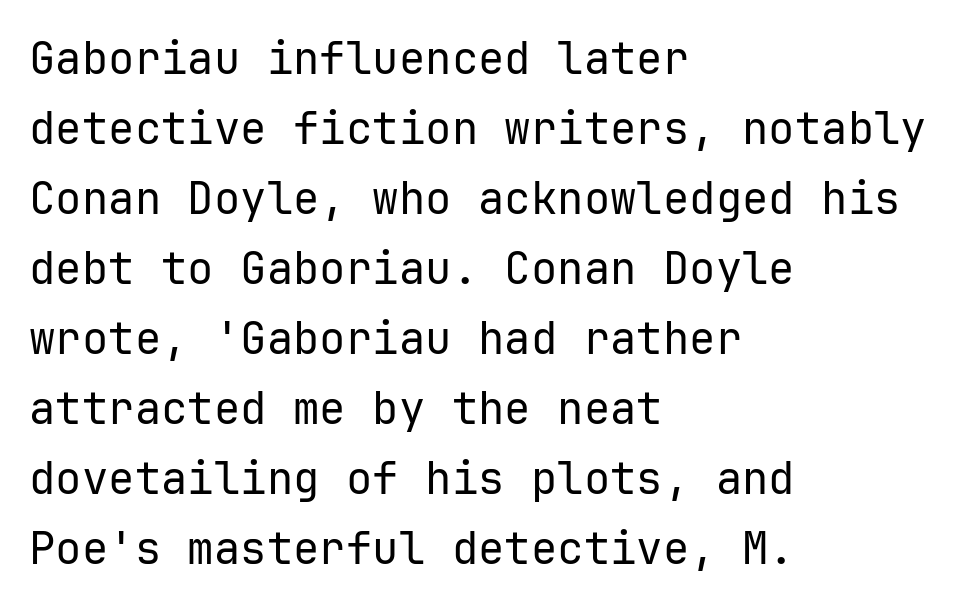
{"serif": "no", "italic": "no", "bold": "no", "weight": "regular", "width": "normal", "stroke_contrast": "low", "x_height": "medium", "underline": "no", "align": "left", "line_spacing": "normal", "line_spacing_ratio": 1.59, "letter_spacing": "normal", "letter_spacing_em": 0.0, "glyph_px": 44}
